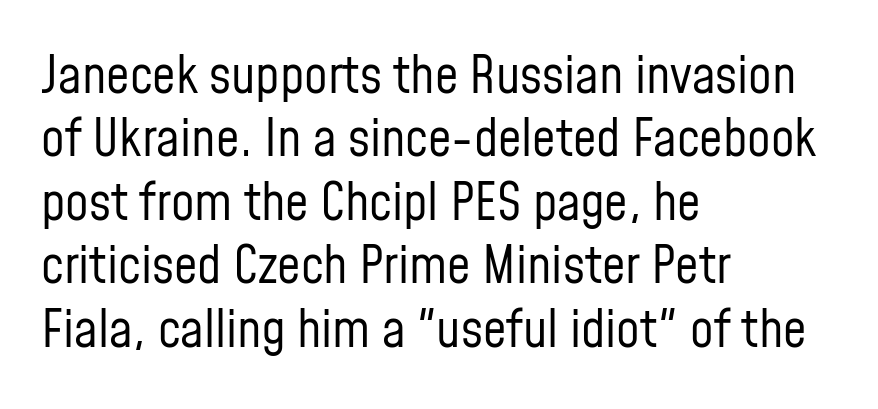
The image shows 52 px regular-weight, condensed sans-serif type, upright; set left-aligned, line spacing 1.22x, normal letter spacing, not underlined; low stroke contrast and a medium x-height.
